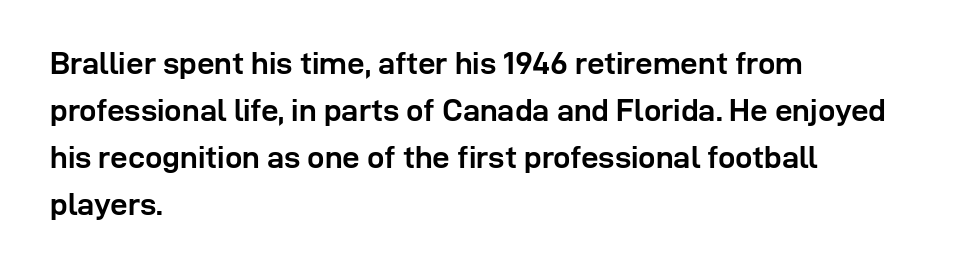
{"serif": "no", "italic": "no", "bold": "yes", "weight": "semibold", "width": "normal", "stroke_contrast": "low", "x_height": "medium", "monospaced": "no", "underline": "no", "align": "left", "line_spacing": "normal", "line_spacing_ratio": 1.52, "letter_spacing": "normal", "letter_spacing_em": 0.0, "glyph_px": 31}
